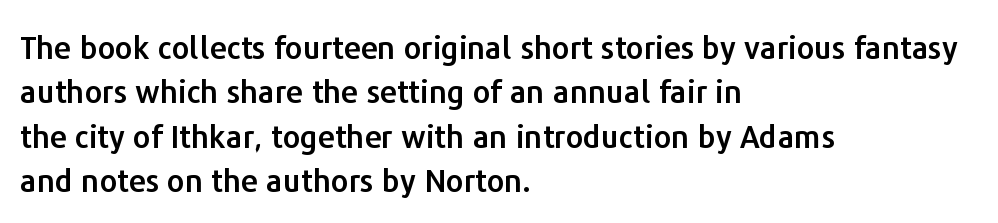
{"serif": "no", "italic": "no", "width": "normal", "stroke_contrast": "low", "x_height": "medium", "monospaced": "no", "underline": "no", "align": "left", "line_spacing": "normal", "line_spacing_ratio": 1.43, "letter_spacing": "normal", "letter_spacing_em": 0.0, "glyph_px": 31}
